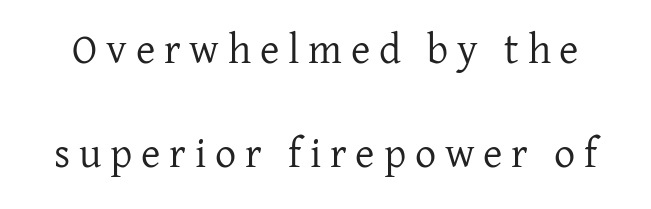
The image shows 42 px regular-weight serif type, upright; set loose line spacing (2.48x), unusually wide letter spacing (+0.21 em), not underlined; low stroke contrast and a medium x-height.
